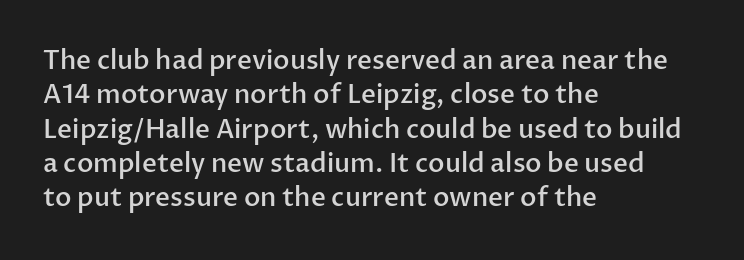
{"italic": "no", "bold": "semi", "underline": "no", "align": "left", "line_spacing": "normal", "line_spacing_ratio": 1.32, "letter_spacing": "normal", "letter_spacing_em": 0.0, "glyph_px": 26}
